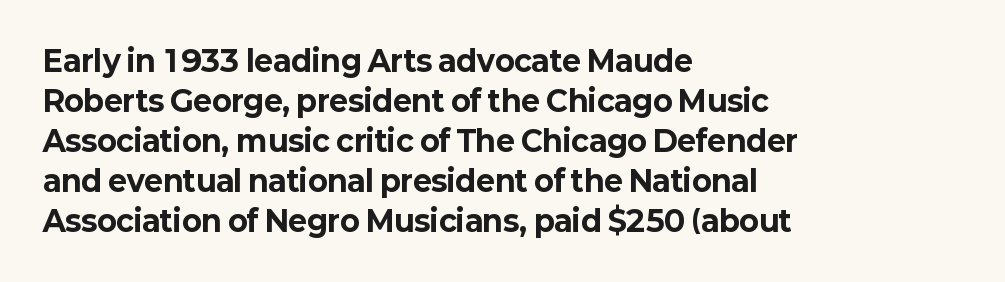
{"serif": "no", "italic": "no", "bold": "yes", "weight": "bold", "width": "normal", "stroke_contrast": "low", "x_height": "medium", "monospaced": "no", "underline": "no", "align": "left", "line_spacing": "normal", "line_spacing_ratio": 1.38, "letter_spacing": "normal", "letter_spacing_em": 0.0, "glyph_px": 29}
